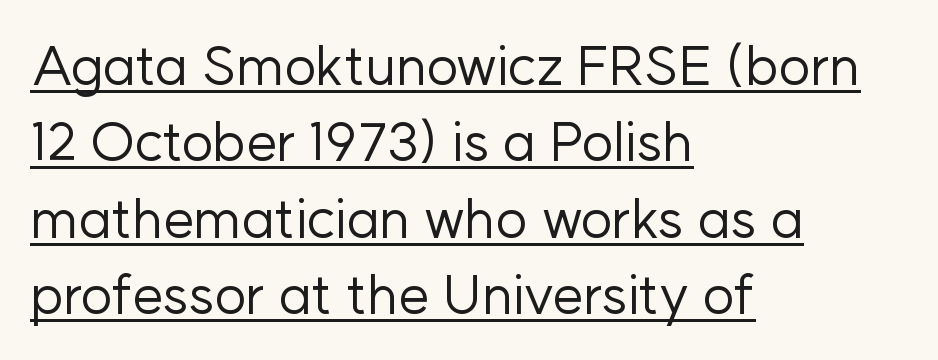
Is this a fixed-width face? No — the glyphs have proportional, varying widths. The rendering uses the underline text-decoration. Default kerning and tracking; the words read as compact shapes. The typography opts for an upright posture over an oblique one. A normal amount of white space separates one row of letters from the next. No heavy texture on the line: the type isn't bold.
